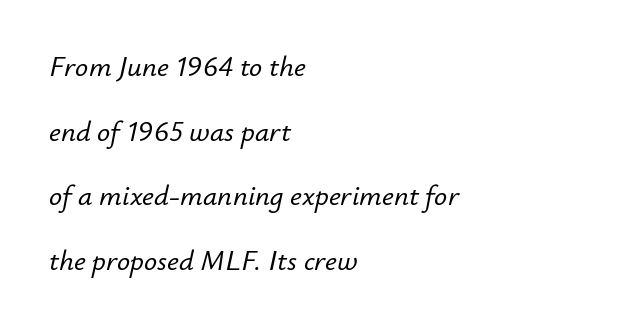
The area under the type is left untouched. The lettering tilts uniformly, giving the passage an italic look. Line spacing here is loose. Students, note that the glyphs here touch the page at normal intervals.
